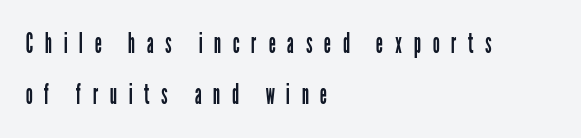
Plain, unruled lines of type. You could not count columns in this text — the font is proportionally spaced. Grotesque or geometric, the face here clearly has no serifs. Horizontal alignment here is leftward, the default for most running prose.
